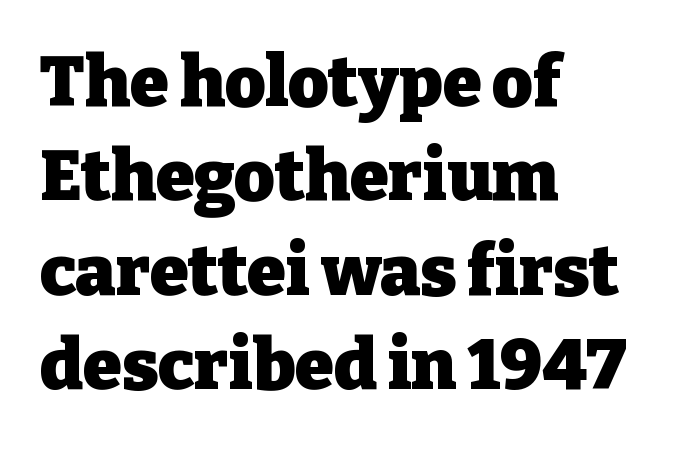
The image shows 70 px heavy serif type, upright; set left-aligned, normal line spacing (1.35x), normal letter spacing, not underlined; low stroke contrast and a medium x-height.
